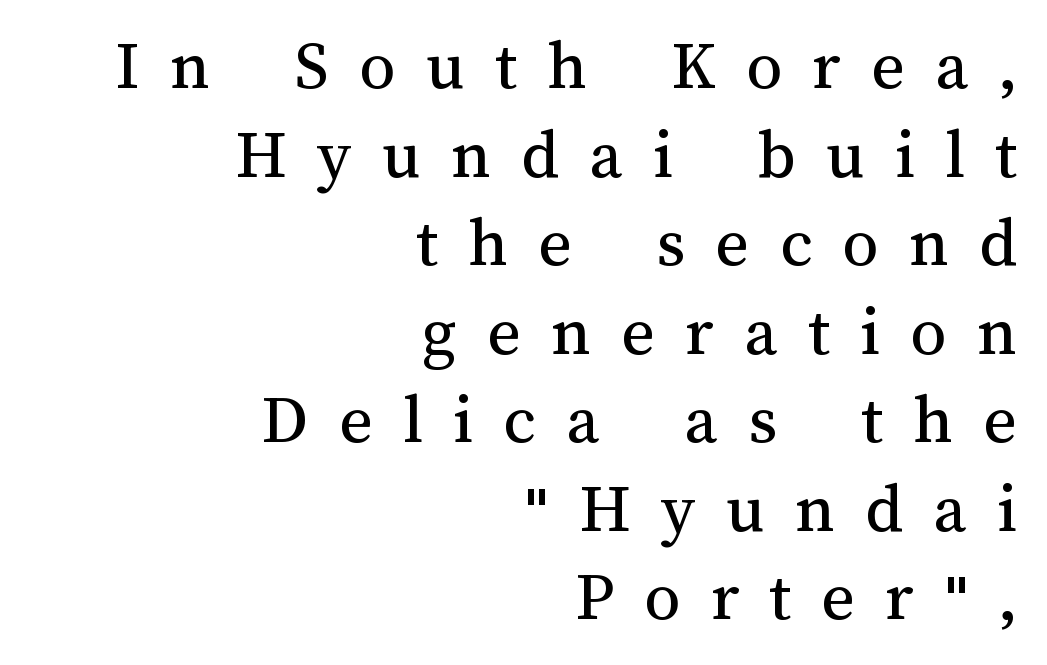
Here the designer chose a conventional face with non-uniform glyph widths. Notice how the stems are strictly vertical — no italics here. Stem width sits at or under what a default text font uses. The setting favours the right margin, as signatures and pull-quotes sometimes do. Tracking here is generous; glyphs stand well apart from one another.
